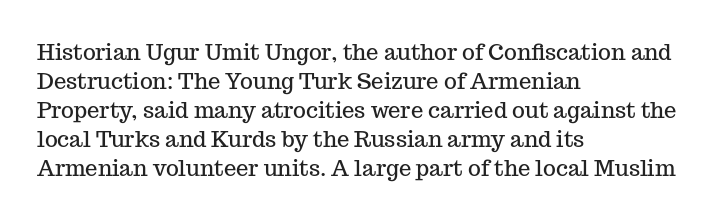
It's the straight-up-and-down kind of type. The horizontal fit of the characters is conventional and even. These lines are set flush left with a ragged right edge. Glance below the letters and you will spot only blank space.
